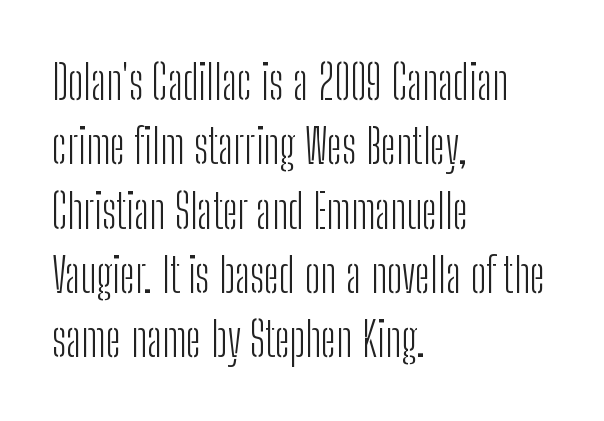
Q: Is the text bold? A: No.
Q: Is the text italic (slanted)? A: No, it is upright.
Q: Is the typeface a serif or a sans-serif typeface? A: Sans-serif.
Q: Is the text underlined? A: No.
Q: How is the paragraph aligned? A: Left-aligned.
Q: Is the spacing between letters normal or unusually wide? A: Normal.
Q: Is the spacing between lines tight, normal or loose? A: Normal.
Q: Width (condensed, normal, or wide)? A: Condensed.
Q: Stroke contrast? A: Low.
Q: x-height? A: Medium.
Q: Monospaced? A: No.
